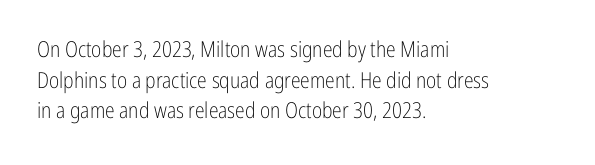
Here the glyphs are tracked normally, forming tight word shapes. This sample keeps an unexceptional amount of space between lines. Every character sits straight up, as roman type does. Each stroke keeps to a modest, everyday thickness or less. This rendering uses left alignment, leaving the right contour irregular. Descenders are the only things crossing below the line.
